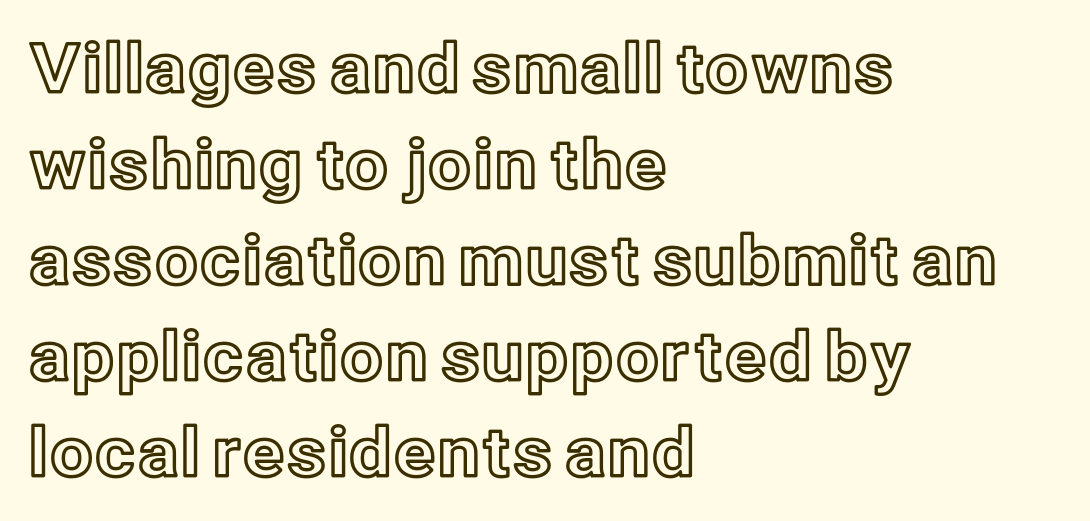
Q: Is the text italic (slanted)? A: No, it is upright.
Q: Is the text underlined? A: No.
Q: How is the paragraph aligned? A: Left-aligned.
Q: Is the spacing between letters normal or unusually wide? A: Normal.
Q: Is the spacing between lines tight, normal or loose? A: Normal.
Q: Width (condensed, normal, or wide)? A: Normal.
Q: x-height? A: Medium.
Q: Monospaced? A: No.
